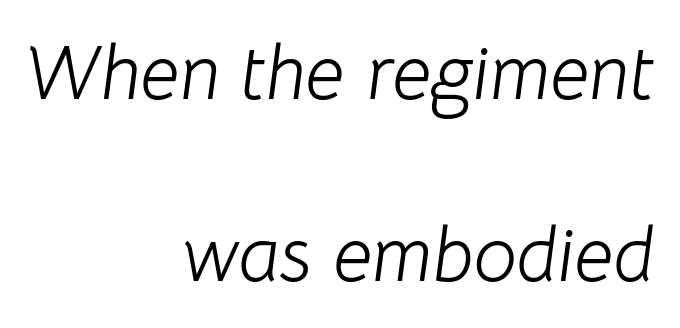
The image shows 77 px light type, italic (leaning right); set right-aligned, loose line spacing (2.36x), normal letter spacing, not underlined; low stroke contrast and a medium x-height.
